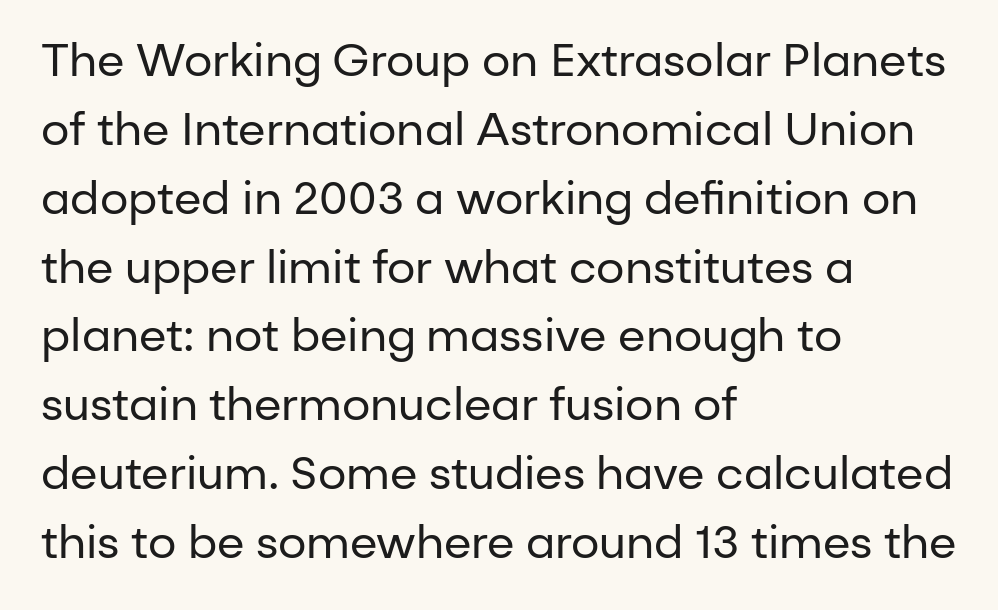
Type without underlining. These lines are rendered in a variable-pitch font. Reading down the column, the eye jumps a familiar distance to each next line. Caption: multi-line text, flush left, ragged right.
